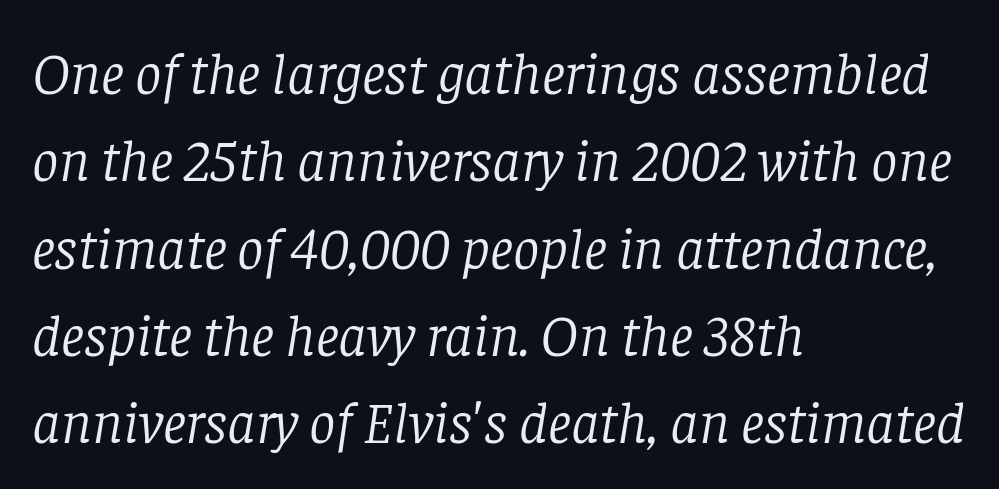
The foot of each line stays bare and open. Caption: standard tracking, unaltered. Is this a fixed-width face? No — the glyphs have proportional, varying widths. The vertical gap from one line to the next is medium. The rendering applies a slant to the glyphs. In CSS terms this would be text-align: left.
